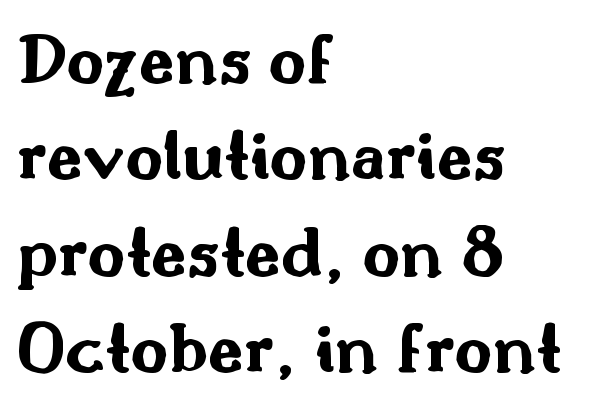
The image shows 73 px bold, wide sans-serif type, upright; set left-aligned, normal line spacing (1.32x), normal letter spacing, not underlined; medium stroke contrast and a small x-height.
